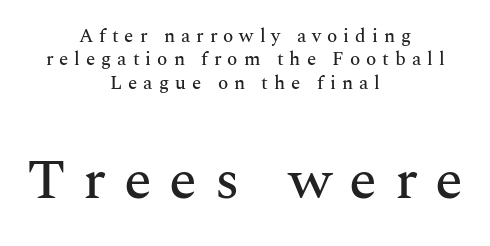
Q: Is the text italic (slanted)? A: No, it is upright.
Q: Is the typeface a serif or a sans-serif typeface? A: Serif.
Q: Is the text underlined? A: No.
Q: How is the paragraph aligned? A: Centered.
Q: Is the spacing between letters normal or unusually wide? A: Unusually wide.
Q: Which block of text is set in a larger size, the first (top) or the second (bottom)? A: The second (bottom) one.
Q: Width (condensed, normal, or wide)? A: Normal.
Q: Stroke contrast? A: Medium.
Q: x-height? A: Medium.
Q: Monospaced? A: No.
